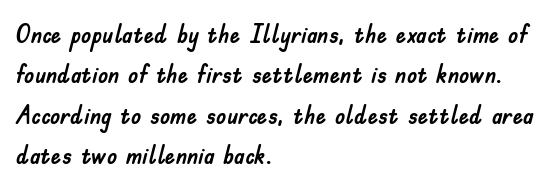
This rendering uses left alignment, leaving the right contour irregular. The vertical gap from one line to the next is medium. The space beneath each line is pristine and unruled. Does extra space separate the letters? No, they use regular spacing.
